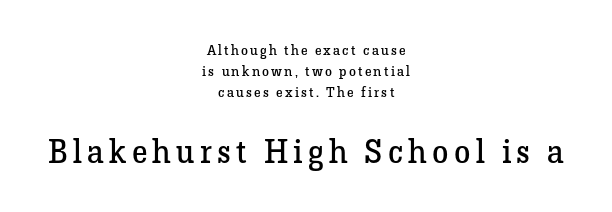
The image shows 33 px regular-weight serif type, upright; set centered, normal line spacing (1.49x), not underlined; the second (bottom) block is 2.36x larger; low stroke contrast and a medium x-height.
